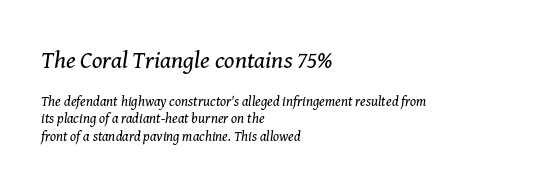
The image shows 24 px text type, italic (leaning right); set left-aligned, line spacing 1.24x, normal letter spacing, not underlined; the first (top) block is 1.71x larger.
